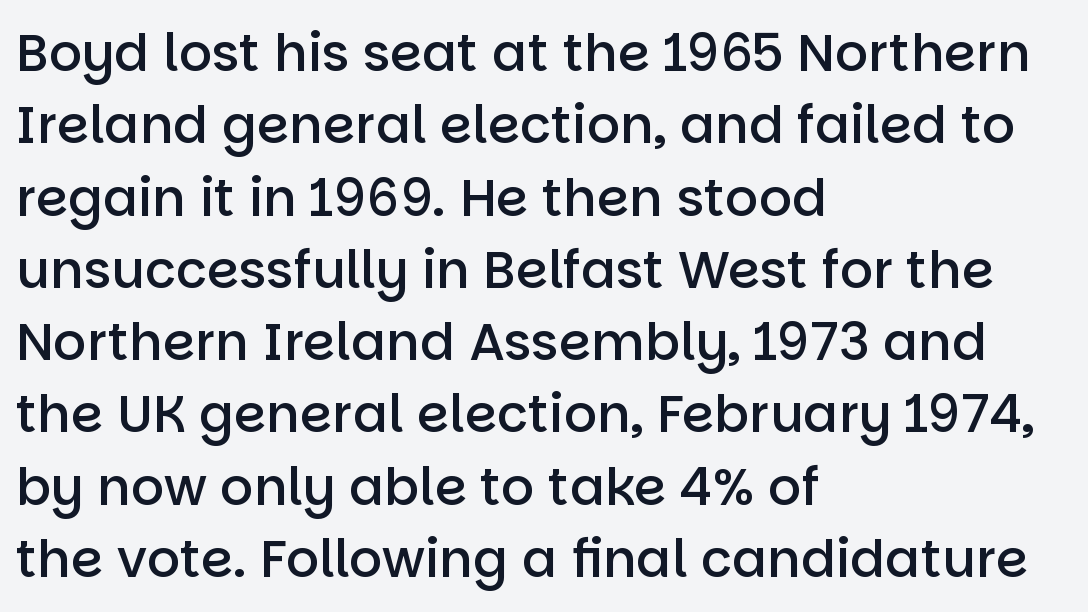
{"serif": "no", "italic": "no", "bold": "semi", "weight": "semibold", "width": "normal", "stroke_contrast": "low", "x_height": "large", "monospaced": "no", "underline": "no", "align": "left", "line_spacing": "normal", "line_spacing_ratio": 1.39, "letter_spacing": "normal", "letter_spacing_em": 0.0, "glyph_px": 52}
